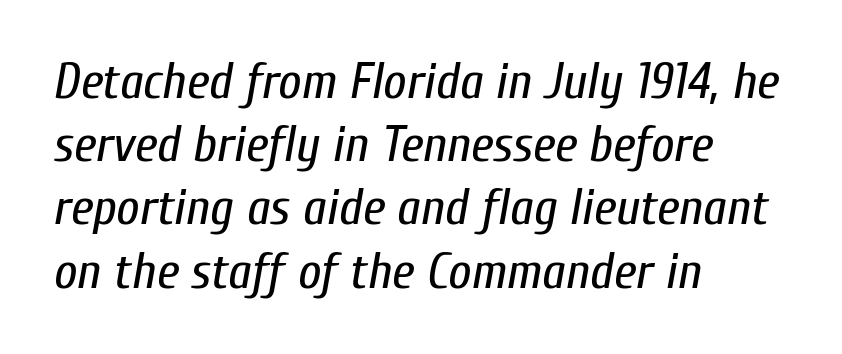
Q: Is the text bold? A: No.
Q: Is the text italic (slanted)? A: Yes, it leans right by about 10 degrees.
Q: Is the text underlined? A: No.
Q: How is the paragraph aligned? A: Left-aligned.
Q: Is the spacing between letters normal or unusually wide? A: Normal.
Q: Width (condensed, normal, or wide)? A: Condensed.
Q: Stroke contrast? A: Low.
Q: x-height? A: Medium.
Q: Monospaced? A: No.
